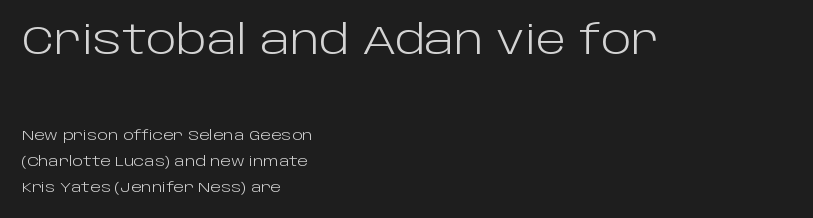
Q: Is the text bold? A: No.
Q: Is the text italic (slanted)? A: No, it is upright.
Q: Is the typeface a serif or a sans-serif typeface? A: Sans-serif.
Q: Is the text underlined? A: No.
Q: How is the paragraph aligned? A: Left-aligned.
Q: Is the spacing between letters normal or unusually wide? A: Normal.
Q: Which block of text is set in a larger size, the first (top) or the second (bottom)? A: The first (top) one.
Q: Width (condensed, normal, or wide)? A: Normal.
Q: Stroke contrast? A: Low.
Q: x-height? A: Large.
Q: Monospaced? A: No.
